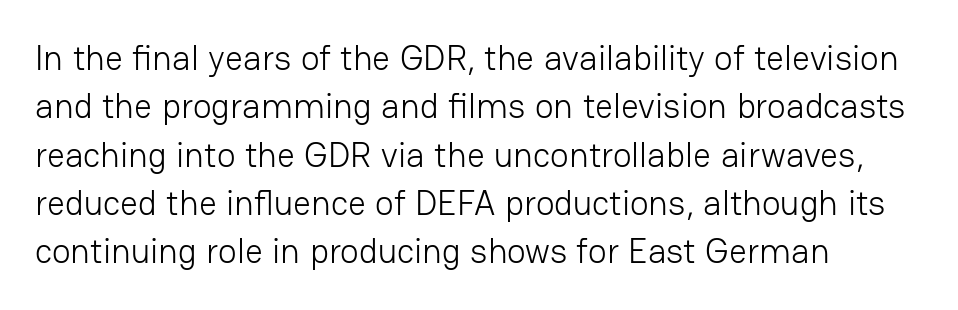
It's the straight-up-and-down kind of type. This sample has the flowing, uneven cadence of proportional lettering. The weight would be labelled regular, book, light, or lighter still. Nobody touched the tracking dial on this one.
